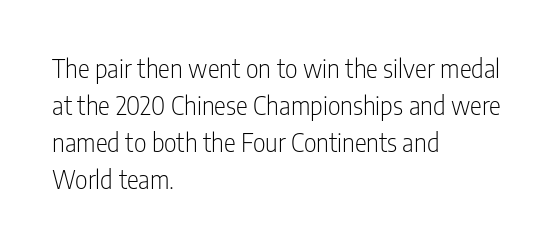
{"italic": "no", "bold": "no", "underline": "no", "align": "left", "line_spacing": "normal", "line_spacing_ratio": 1.48, "letter_spacing": "normal", "letter_spacing_em": 0.0, "glyph_px": 25}
